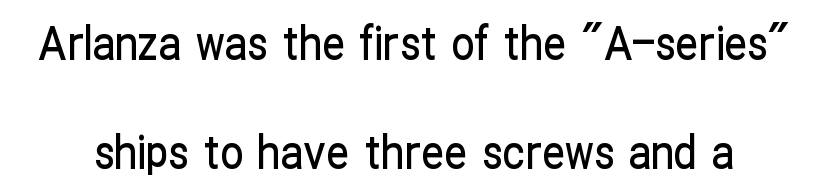
Inter-character spacing is left at the font's built-in metrics. Summary of vertical rhythm: relaxed, with wide interline spacing. The baseline area is clear. Check where the strokes stop: nothing finishes them off — pure sans. Style check: upright.
